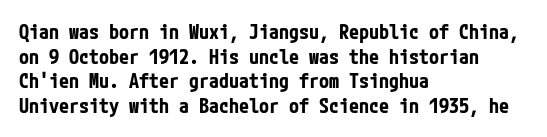
Q: Is the text bold? A: Yes.
Q: Is the text italic (slanted)? A: No, it is upright.
Q: Is the text underlined? A: No.
Q: How is the paragraph aligned? A: Left-aligned.
Q: Is the spacing between letters normal or unusually wide? A: Normal.
